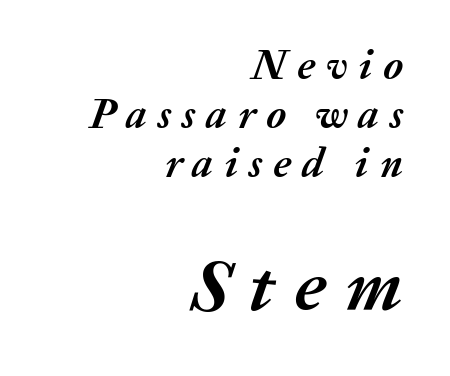
The image shows 74 px semibold type, italic (leaning right); set right-aligned, line spacing 1.17x, unusually wide letter spacing (+0.26 em), not underlined; the second (bottom) block is 1.76x larger; medium stroke contrast and a medium x-height.
